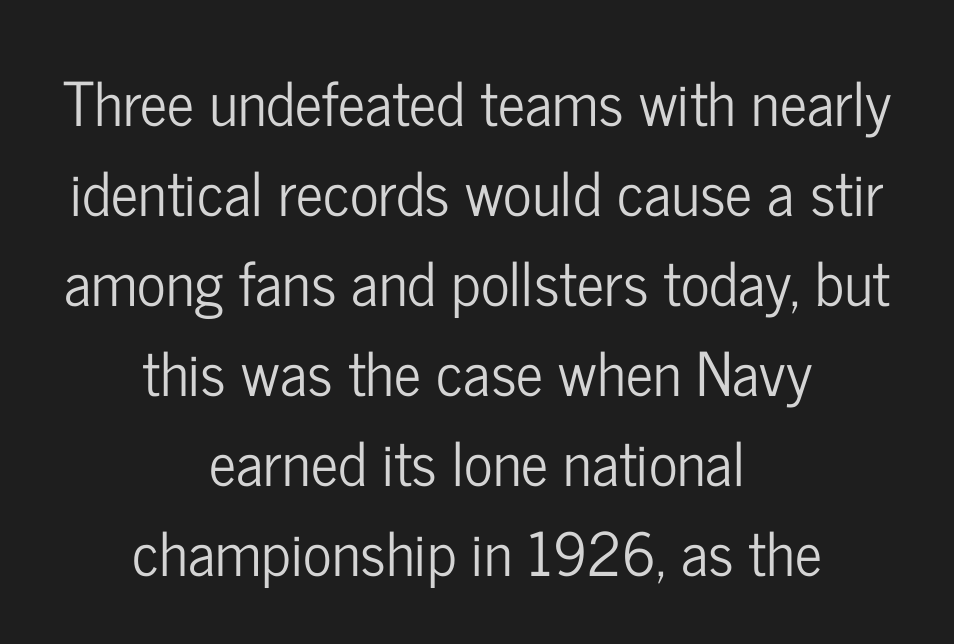
Q: Is the text italic (slanted)? A: No, it is upright.
Q: Is the typeface a serif or a sans-serif typeface? A: Sans-serif.
Q: Is the text underlined? A: No.
Q: How is the paragraph aligned? A: Centered.
Q: Is the spacing between letters normal or unusually wide? A: Normal.
Q: Is the spacing between lines tight, normal or loose? A: Normal.
Q: Width (condensed, normal, or wide)? A: Condensed.
Q: Stroke contrast? A: Low.
Q: x-height? A: Medium.
Q: Monospaced? A: No.
